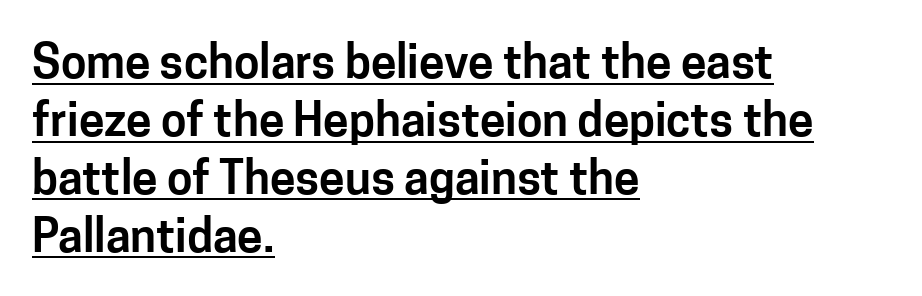
The image shows 46 px sans-serif type, upright; set left-aligned, normal line spacing (1.26x), normal letter spacing, underlined; low stroke contrast and a medium x-height.
